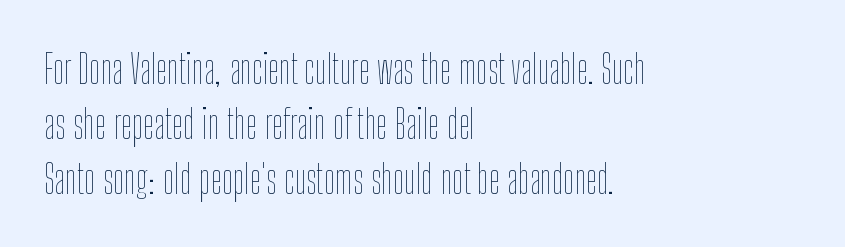
{"italic": "no", "bold": "no", "weight": "thin", "width": "condensed", "stroke_contrast": "low", "x_height": "medium", "monospaced": "no", "underline": "no", "align": "left", "line_spacing": "normal", "line_spacing_ratio": 1.37, "letter_spacing": "normal", "letter_spacing_em": 0.0, "glyph_px": 40}
